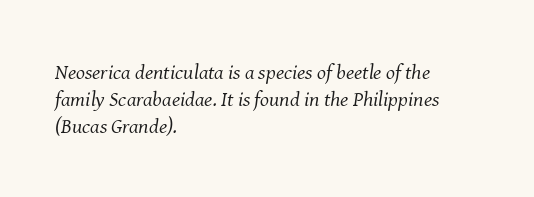
Reading down the column, the eye jumps a familiar distance to each next line. Stems and bowls with no extra thickness — not bold. Tall strokes in this sample are angled rather than plumb. Where is the straight margin? On the left. The gap between lines stays unmarked.
